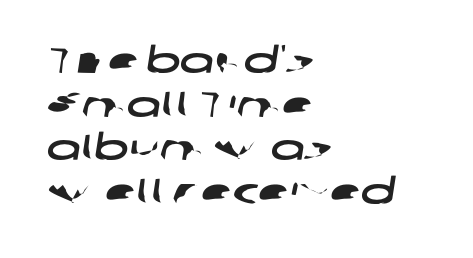
Q: Is the typeface a serif or a sans-serif typeface? A: Sans-serif.
Q: Is the text underlined? A: No.
Q: How is the paragraph aligned? A: Left-aligned.
Q: Is the spacing between letters normal or unusually wide? A: Normal.
Q: Width (condensed, normal, or wide)? A: Wide.
Q: Stroke contrast? A: Low.
Q: x-height? A: Medium.
Q: Monospaced? A: No.
